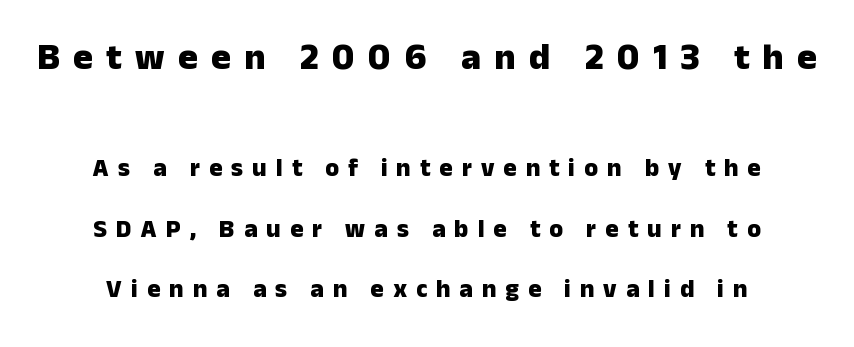
Q: Is the text bold? A: Yes.
Q: Is the text italic (slanted)? A: No, it is upright.
Q: Is the typeface a serif or a sans-serif typeface? A: Sans-serif.
Q: Is the text underlined? A: No.
Q: How is the paragraph aligned? A: Centered.
Q: Is the spacing between letters normal or unusually wide? A: Unusually wide.
Q: Is the spacing between lines tight, normal or loose? A: Loose.
Q: Which block of text is set in a larger size, the first (top) or the second (bottom)? A: The first (top) one.
Q: Width (condensed, normal, or wide)? A: Normal.
Q: Stroke contrast? A: Low.
Q: x-height? A: Medium.
Q: Monospaced? A: No.
